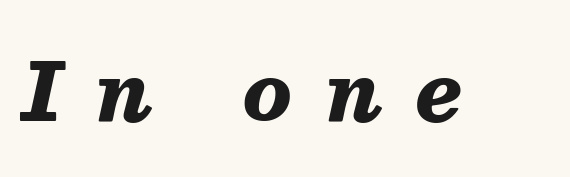
{"italic": "yes", "lean": "right", "slant_degrees": 13, "bold": "yes", "weight": "heavy", "width": "normal", "stroke_contrast": "medium", "x_height": "medium", "monospaced": "no", "underline": "no", "letter_spacing": "wide", "letter_spacing_em": 0.43, "glyph_px": 79}
